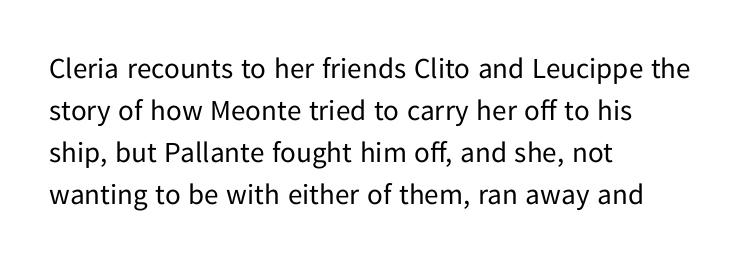
The image shows 29 px regular-weight sans-serif type, upright; set left-aligned, normal line spacing (1.45x), normal letter spacing, not underlined; low stroke contrast and a medium x-height.
